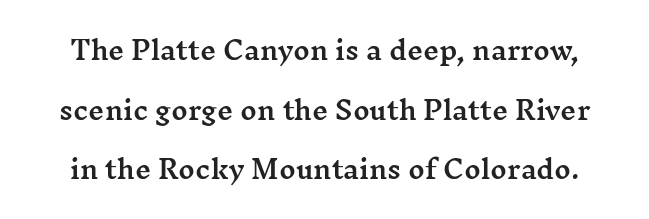
Q: Is the text italic (slanted)? A: No, it is upright.
Q: Is the text underlined? A: No.
Q: How is the paragraph aligned? A: Centered.
Q: Is the spacing between letters normal or unusually wide? A: Normal.
Q: Is the spacing between lines tight, normal or loose? A: Loose.
